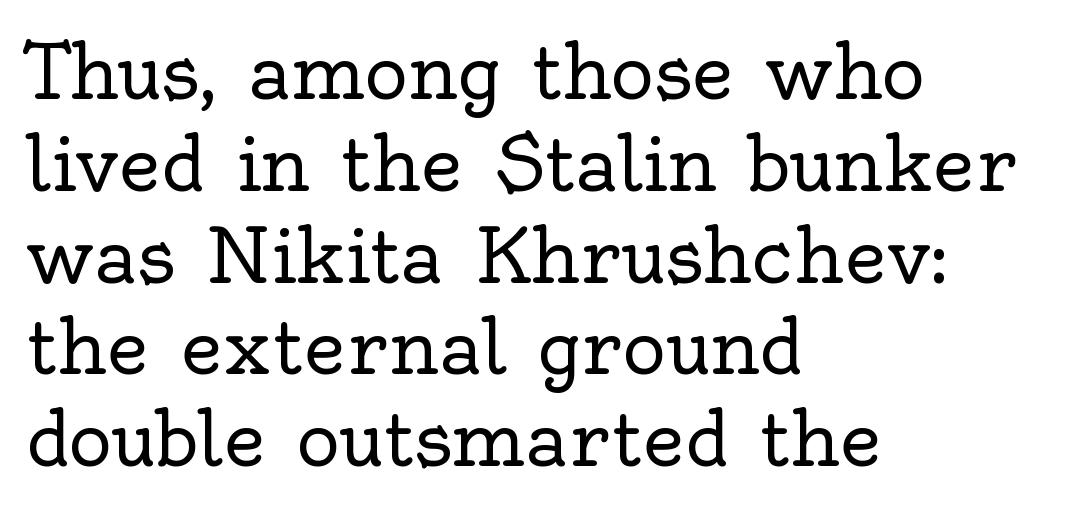
The image shows 74 px regular-weight serif type, upright; set left-aligned, line spacing 1.24x, normal letter spacing, not underlined; a small x-height.
